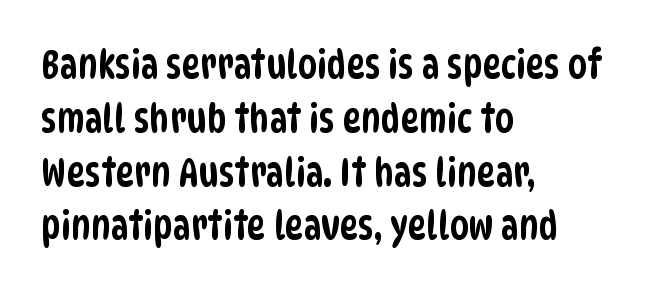
The image shows 39 px condensed sans-serif type; set left-aligned, normal line spacing (1.38x), normal letter spacing, not underlined; low stroke contrast and a large x-height.
